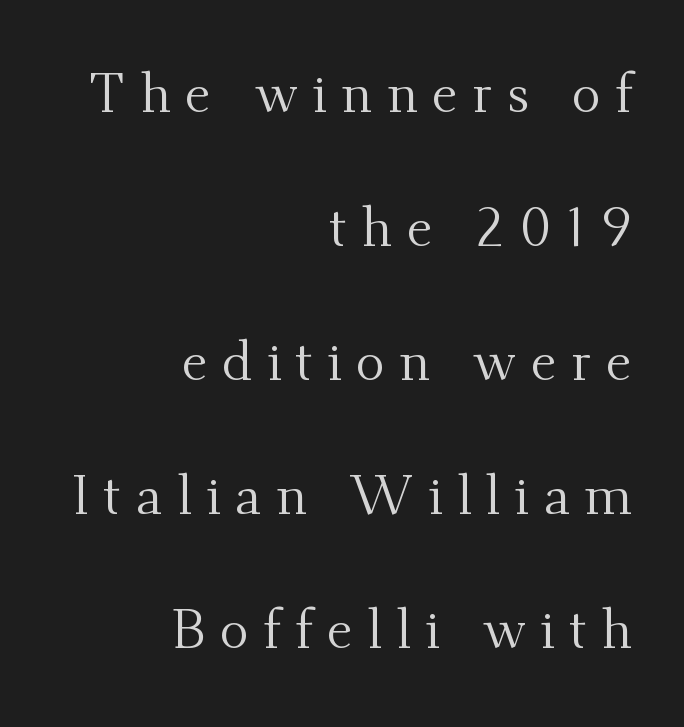
{"serif": "yes", "italic": "no", "bold": "no", "weight": "regular", "width": "normal", "stroke_contrast": "medium", "x_height": "small", "monospaced": "no", "underline": "no", "align": "right", "line_spacing": "loose", "line_spacing_ratio": 2.48, "letter_spacing": "wide", "letter_spacing_em": 0.27, "glyph_px": 54}
